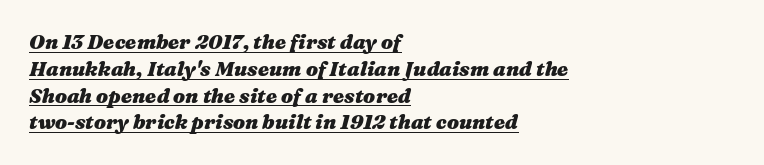
Is the type bold? Yes — the strokes are clearly thick and heavy. The line-height multiplier appears to be the usual default. Each line starts at the same left margin while the right side varies. Here the glyphs are tracked normally, forming tight word shapes. The face used here appears with an underline applied. The typography opts for an oblique posture over an upright one.
